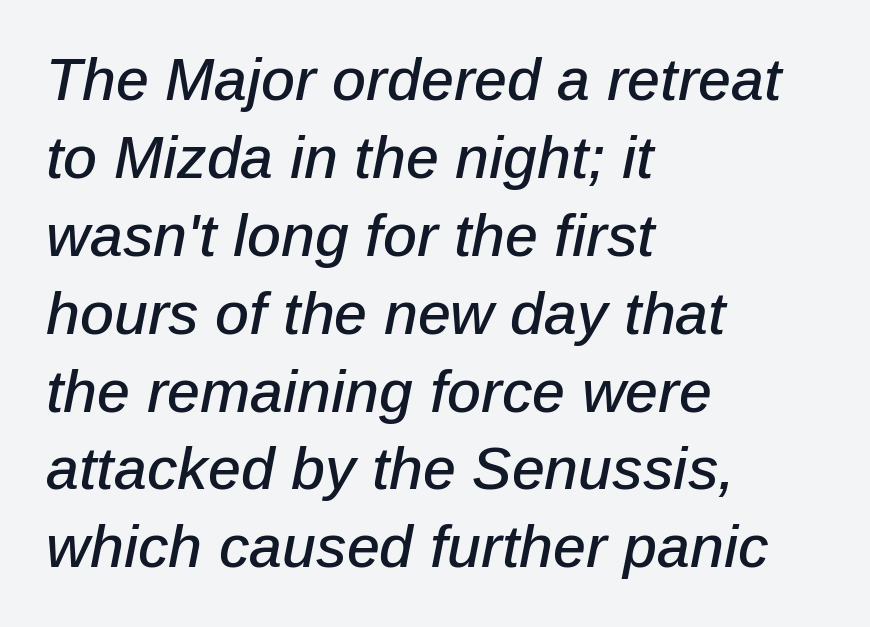
The image shows 59 px text type, italic (leaning right); set left-aligned, normal line spacing (1.32x), normal letter spacing, not underlined; low stroke contrast and a medium x-height.
